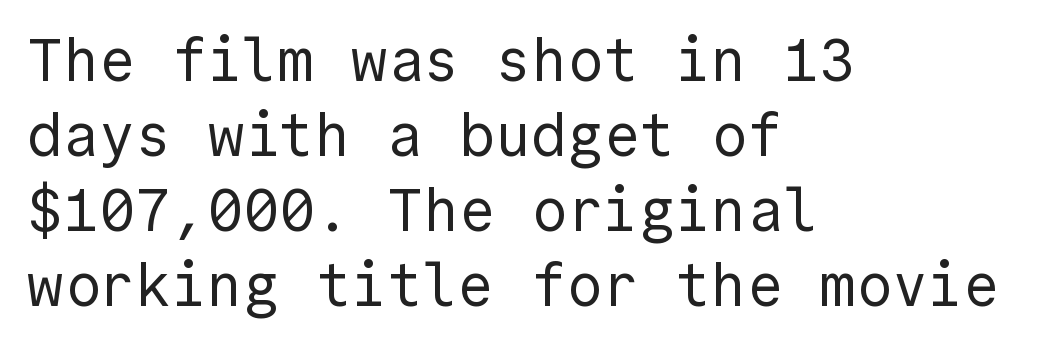
Q: Is the text bold? A: No.
Q: Is the text italic (slanted)? A: No, it is upright.
Q: Is the typeface a serif or a sans-serif typeface? A: Sans-serif.
Q: Is the text underlined? A: No.
Q: How is the paragraph aligned? A: Left-aligned.
Q: Is the spacing between letters normal or unusually wide? A: Normal.
Q: Is the spacing between lines tight, normal or loose? A: Normal.
Q: Width (condensed, normal, or wide)? A: Normal.
Q: x-height? A: Medium.
